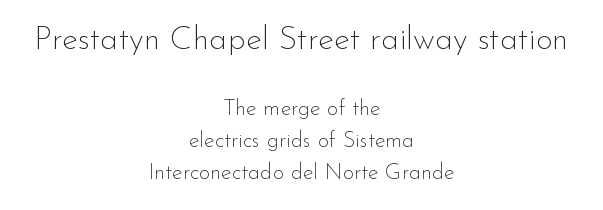
Q: Is the text bold? A: No.
Q: Is the text italic (slanted)? A: No, it is upright.
Q: Is the typeface a serif or a sans-serif typeface? A: Sans-serif.
Q: Is the text underlined? A: No.
Q: How is the paragraph aligned? A: Centered.
Q: Is the spacing between letters normal or unusually wide? A: Normal.
Q: Is the spacing between lines tight, normal or loose? A: Normal.
Q: Which block of text is set in a larger size, the first (top) or the second (bottom)? A: The first (top) one.
Q: Width (condensed, normal, or wide)? A: Normal.
Q: Stroke contrast? A: Low.
Q: x-height? A: Small.
Q: Monospaced? A: No.
